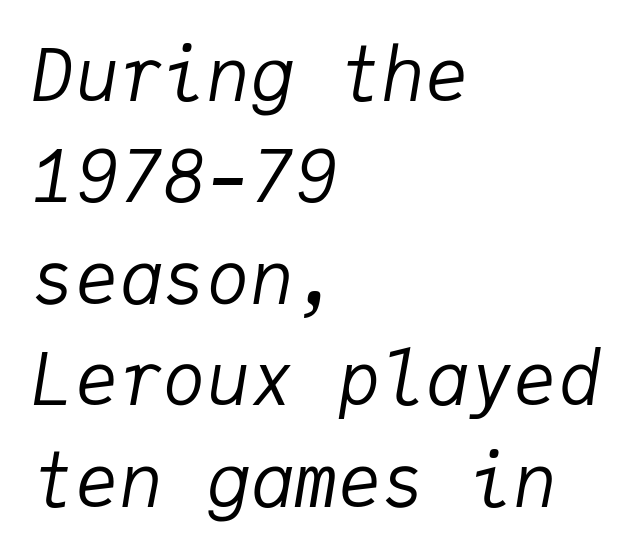
Q: Is the text bold? A: No.
Q: Is the text italic (slanted)? A: Yes, it leans right by about 9 degrees.
Q: Is the text underlined? A: No.
Q: How is the paragraph aligned? A: Left-aligned.
Q: Is the spacing between letters normal or unusually wide? A: Normal.
Q: Is the spacing between lines tight, normal or loose? A: Normal.
Q: Width (condensed, normal, or wide)? A: Normal.
Q: Stroke contrast? A: Low.
Q: x-height? A: Medium.
Q: Monospaced? A: Yes.
